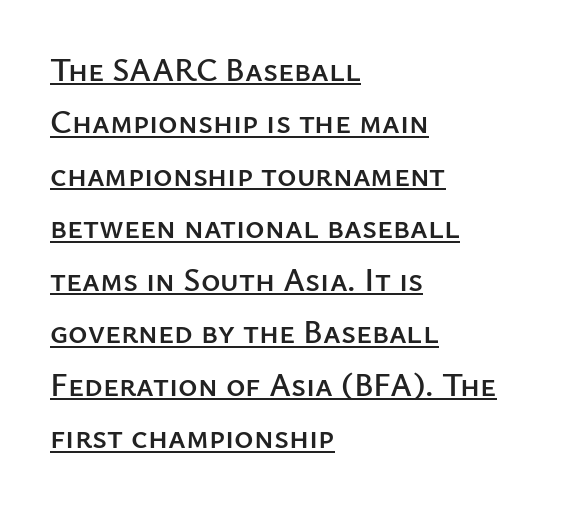
The image shows 33 px sans-serif type, upright; set left-aligned, normal line spacing (1.59x), normal letter spacing, underlined; low stroke contrast and a medium x-height.
